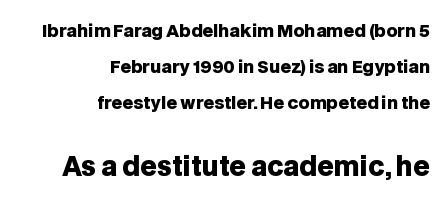
The image shows 26 px bold type, upright; set right-aligned, loose line spacing (2.13x), normal letter spacing, not underlined; the second (bottom) block is 1.53x larger.
